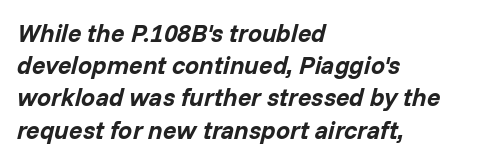
The rendering keeps characters at their native spacing. Compared with ordinary roman type, these characters are visibly tilted. Check the space under the baseline: it is left empty. The typesetting leans heavy: a genuine bold. One glance says typical: line gaps are just what's usual. Reading down the block, your eye returns to a fixed left position each line.
